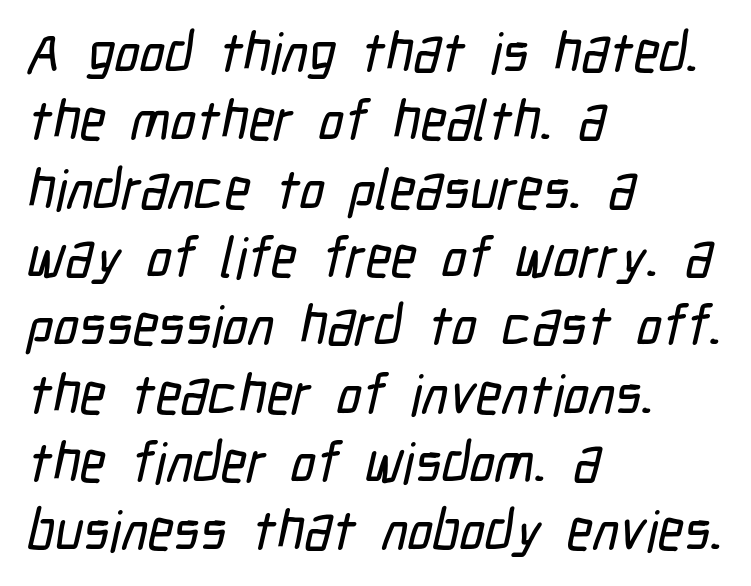
Q: Is the typeface a serif or a sans-serif typeface? A: Sans-serif.
Q: Is the text underlined? A: No.
Q: How is the paragraph aligned? A: Left-aligned.
Q: Is the spacing between letters normal or unusually wide? A: Normal.
Q: Width (condensed, normal, or wide)? A: Condensed.
Q: Stroke contrast? A: Low.
Q: x-height? A: Medium.
Q: Monospaced? A: No.
